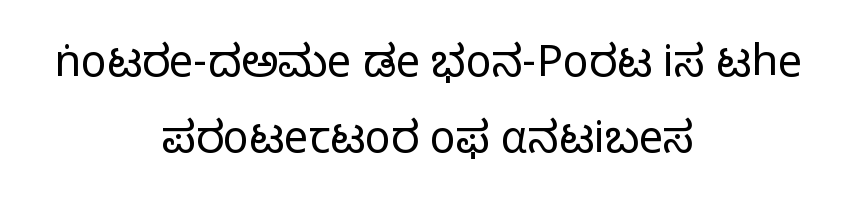
{"serif": "no", "italic": "no", "bold": "no", "weight": "light", "width": "normal", "stroke_contrast": "low", "x_height": "medium", "monospaced": "no", "underline": "no", "align": "center", "line_spacing_ratio": 1.76, "letter_spacing": "normal", "letter_spacing_em": 0.0, "glyph_px": 43}
